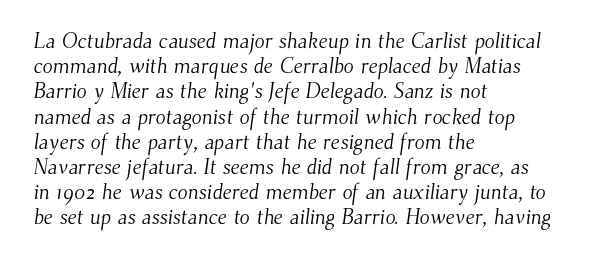
{"bold": "no", "underline": "no", "align": "left", "line_spacing_ratio": 1.2, "letter_spacing": "normal", "letter_spacing_em": 0.0, "glyph_px": 21}
